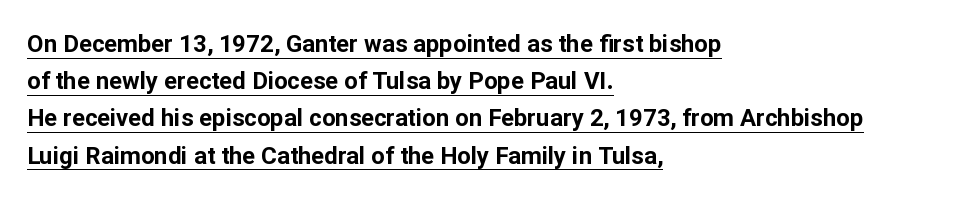
{"italic": "no", "bold": "yes", "underline": "yes", "align": "left", "line_spacing": "normal", "line_spacing_ratio": 1.55, "letter_spacing": "normal", "letter_spacing_em": 0.0, "glyph_px": 24}
